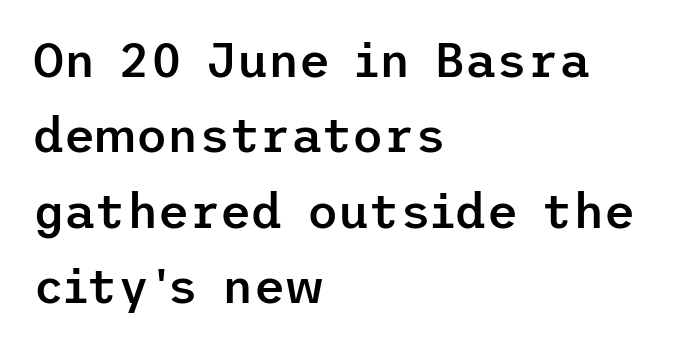
Q: Is the text bold? A: Semi-bold.
Q: Is the text italic (slanted)? A: No, it is upright.
Q: Is the typeface a serif or a sans-serif typeface? A: Sans-serif.
Q: Is the text underlined? A: No.
Q: How is the paragraph aligned? A: Left-aligned.
Q: Is the spacing between letters normal or unusually wide? A: Normal.
Q: Is the spacing between lines tight, normal or loose? A: Normal.
Q: Width (condensed, normal, or wide)? A: Normal.
Q: Stroke contrast? A: Low.
Q: x-height? A: Medium.
